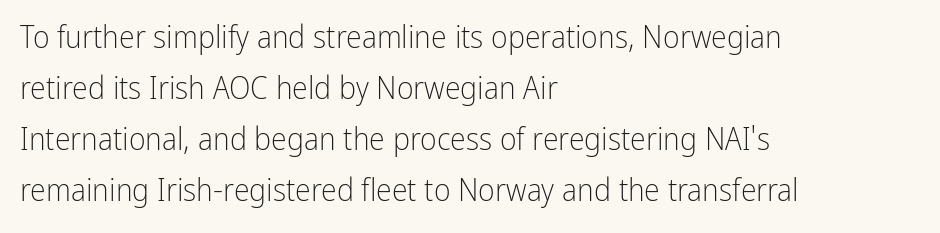
The image shows 32 px light, condensed sans-serif type, upright; set left-aligned, normal line spacing (1.59x), normal letter spacing, not underlined; low stroke contrast and a medium x-height.
